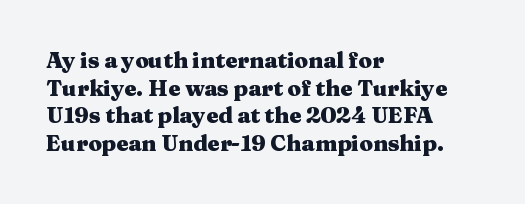
{"italic": "no", "bold": "yes", "underline": "no", "align": "left", "line_spacing": "normal", "line_spacing_ratio": 1.26, "letter_spacing": "normal", "letter_spacing_em": 0.0, "glyph_px": 22}
